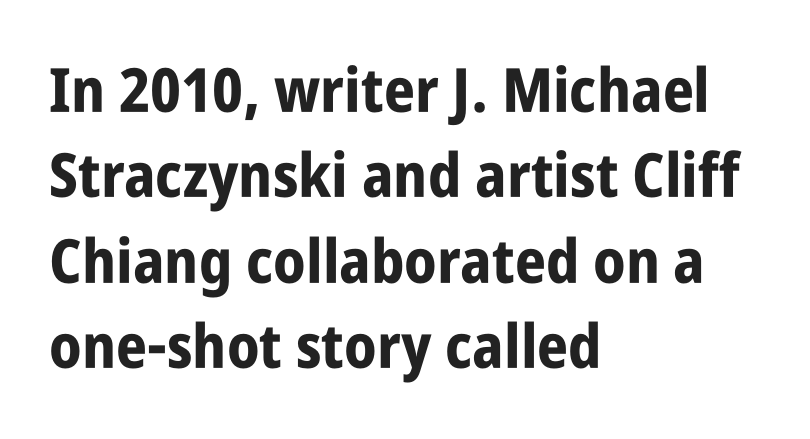
The face used here is proportionally spaced, like ordinary book or web type. What kind of face is this? One without serifs — a sans. Only glyphs here, with clear space below each row. The line texture is even and compact thanks to regular tracking.
